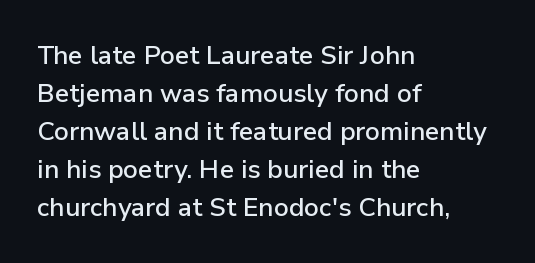
{"italic": "no", "underline": "no", "align": "left", "line_spacing": "normal", "line_spacing_ratio": 1.46, "letter_spacing": "normal", "letter_spacing_em": 0.0, "glyph_px": 26}
